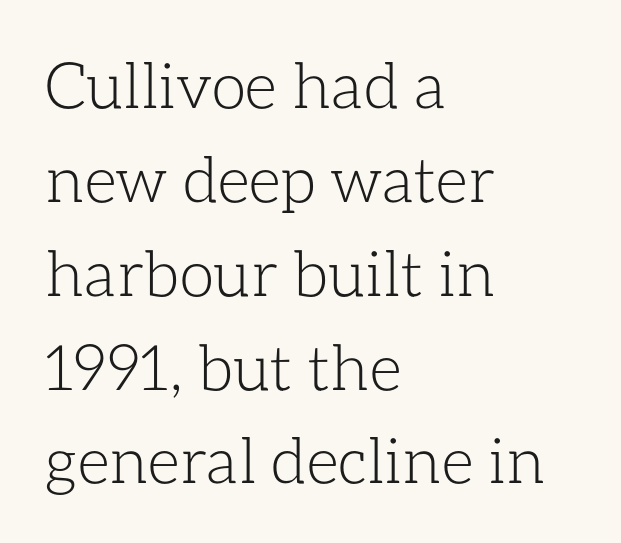
Q: Is the text bold? A: No.
Q: Is the text italic (slanted)? A: No, it is upright.
Q: Is the text underlined? A: No.
Q: How is the paragraph aligned? A: Left-aligned.
Q: Is the spacing between letters normal or unusually wide? A: Normal.
Q: Is the spacing between lines tight, normal or loose? A: Normal.
Q: Width (condensed, normal, or wide)? A: Normal.
Q: Stroke contrast? A: Low.
Q: x-height? A: Medium.
Q: Monospaced? A: No.
